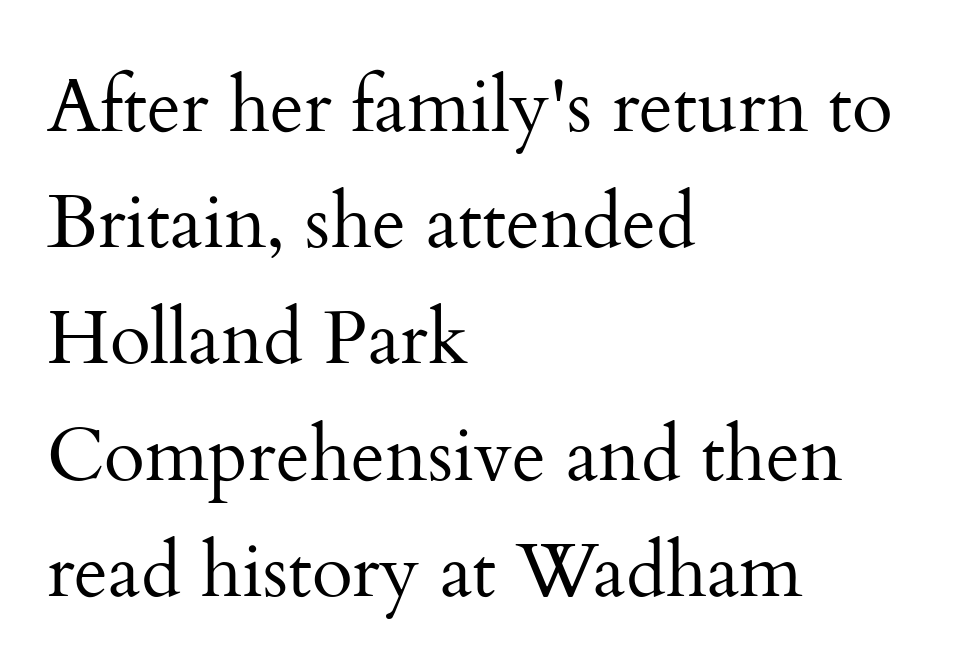
Unmarked baselines from the first word to the last. One-word summary of the alignment: left. This sample uses an upright cut, with every glyph sitting square on the baseline. Old-style or modern, the face here clearly has serifs.
